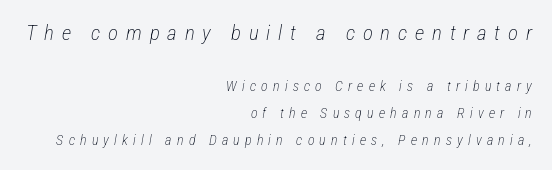
The text block is weighted toward the right margin, trailing off unevenly leftward. Stems here are at most as thick as an everyday book face. The rendering inserts visible extra space after every character. The text carries the slant typical of an italic or oblique font. In terms of leading, this rendering errs on the spacious side. Honestly, there is no underline to notice here at all.
